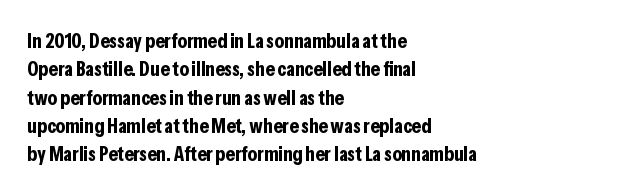
The lines in this sample share a left origin and differ only in where they stop. The block of text has a typical density, with ordinary space between rows. Posture: upright roman. The characters look thick and weighty, a clear bold. Letters rest on an invisible, unmarked baseline. There is no visible air inserted between adjacent glyphs.
